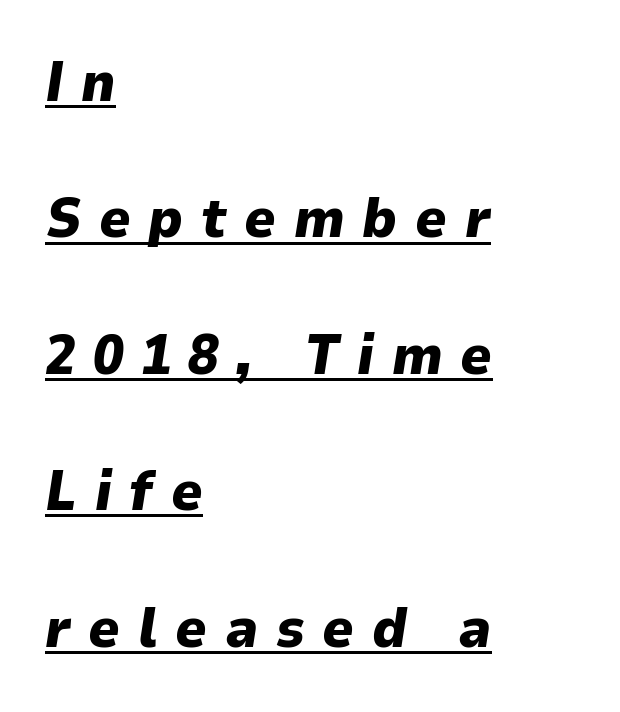
The image shows 55 px heavy type, italic (leaning right); set left-aligned, loose line spacing (2.48x), unusually wide letter spacing (+0.32 em), underlined; low stroke contrast and a medium x-height.
